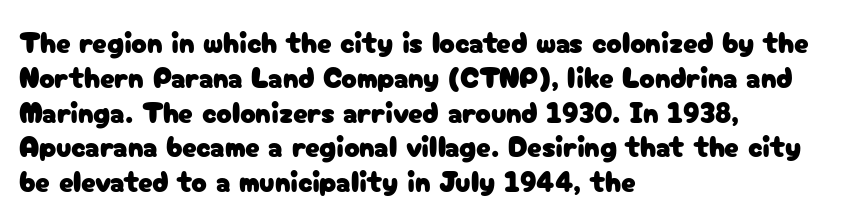
{"serif": "no", "italic": "no", "width": "normal", "stroke_contrast": "low", "x_height": "medium", "monospaced": "no", "underline": "no", "align": "left", "line_spacing_ratio": 1.2, "letter_spacing": "normal", "letter_spacing_em": 0.0, "glyph_px": 29}
